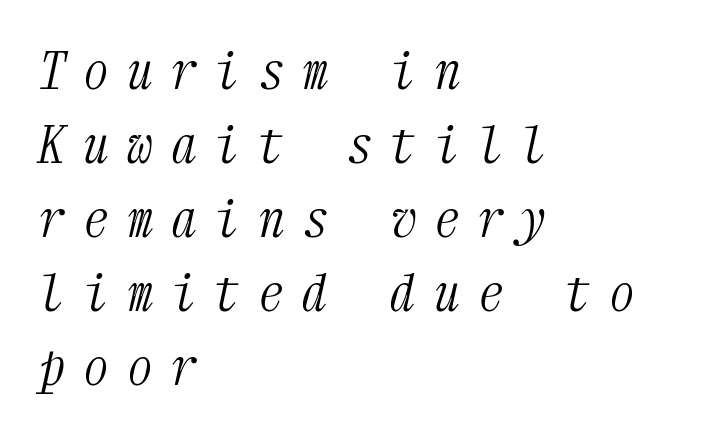
The typesetter chose a ragged-right arrangement here. Note the uniform advance width — an 'i' takes as much space as an 'm'. Short note: letters widely spaced. Rule under the text: the space is simply empty. The glyphs in this specimen are seriffed.
